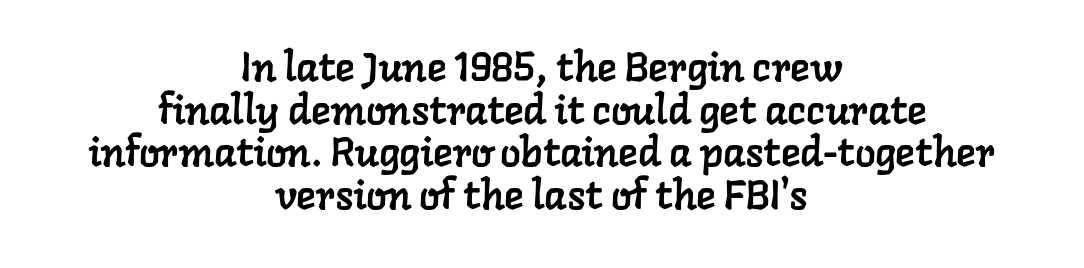
The image shows 41 px serif type; set centered, tight line spacing (1.04x), normal letter spacing, not underlined; low stroke contrast and a medium x-height.
